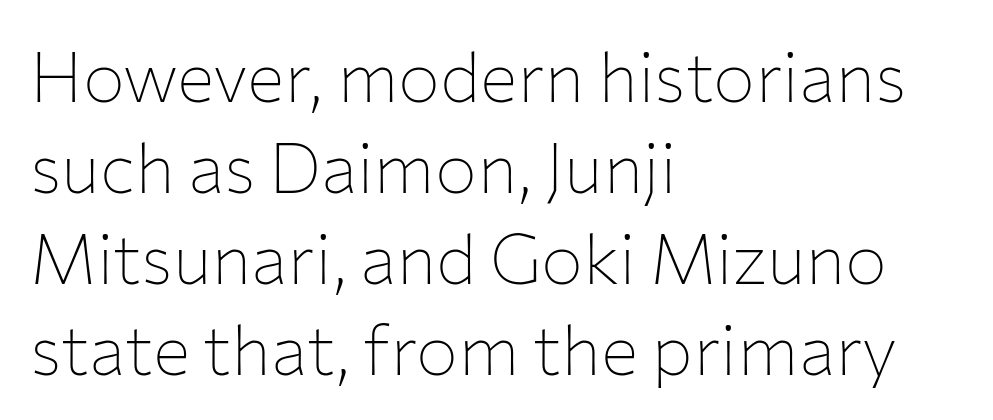
Compared with a centered layout, this one pins lines to the left instead. The lines sit at an ordinary, default distance from one another. The face looks like a standard text weight, possibly lighter. Do the letters lean? They stand straight. Check the space under the baseline: it is left empty. This sample has the flowing, uneven cadence of proportional lettering.
